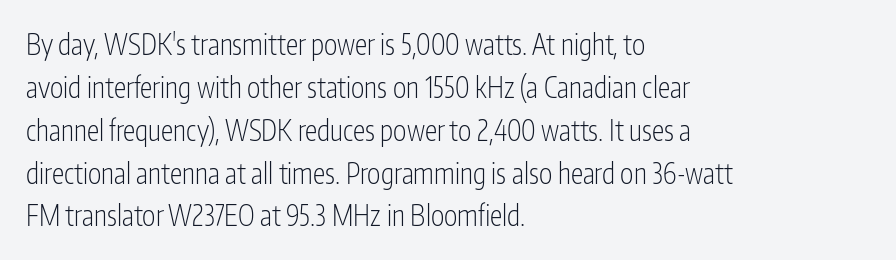
Does the leading feel generous? No, just average. This reads as an unemphasized weight, regular at the heaviest. You could not count columns in this text — the font is proportionally spaced. This is roman type, the default non-slanted kind.
